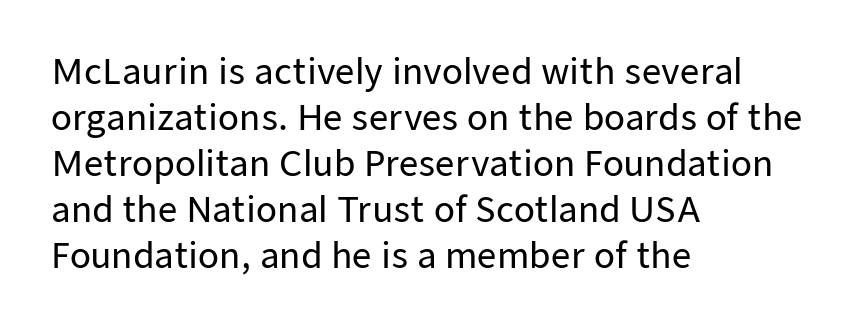
The image shows 34 px sans-serif type, upright; set left-aligned, normal line spacing (1.35x), normal letter spacing, not underlined; low stroke contrast and a medium x-height.
